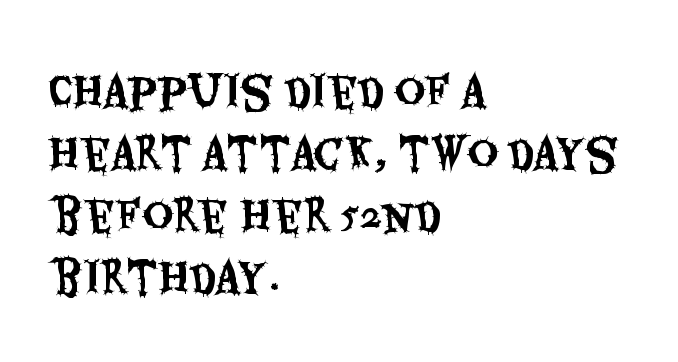
{"serif": "no", "italic": "no", "width": "condensed", "stroke_contrast": "medium", "x_height": "large", "monospaced": "no", "underline": "no", "align": "left", "line_spacing": "normal", "line_spacing_ratio": 1.48, "letter_spacing": "normal", "letter_spacing_em": 0.0, "glyph_px": 42}
